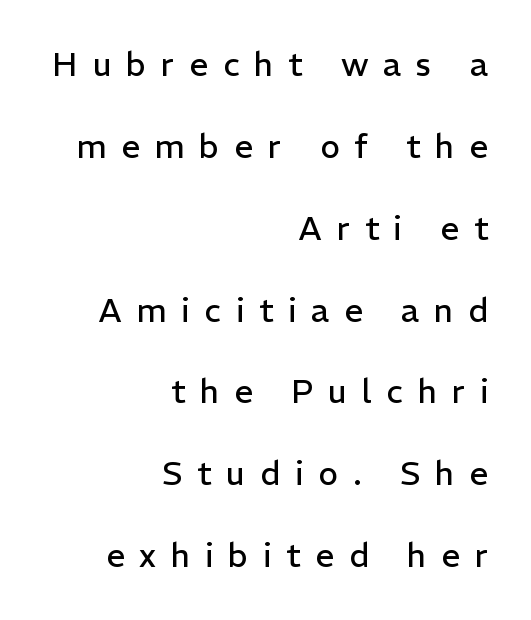
{"serif": "no", "italic": "no", "bold": "no", "weight": "regular", "width": "normal", "stroke_contrast": "low", "x_height": "medium", "monospaced": "no", "underline": "no", "align": "right", "line_spacing": "loose", "line_spacing_ratio": 2.48, "letter_spacing": "wide", "letter_spacing_em": 0.45, "glyph_px": 33}
